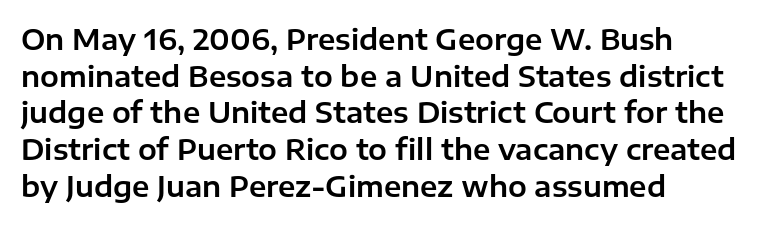
Is there any slant? The stems are plumb. Characters follow at the spacing the type designer built in. This rendering features lettering with no underline. Character widths vary here, with narrow letters taking less room than wide ones. Successive baselines arrive at the customary interval.
